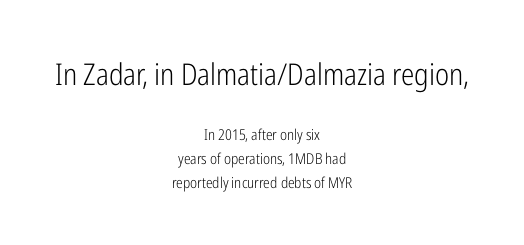
Note: no serifs on the glyphs. Is the stroke heavy? The answer is a plain regular-or-lighter. Each letter keeps its own natural width here, so spacing adapts to shape. This block has exactly the height ordinary leading produces.
